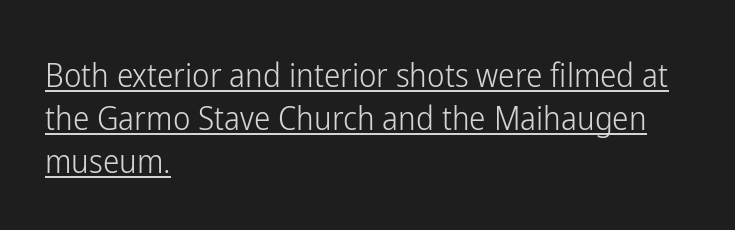
Q: Is the text bold? A: No.
Q: Is the text italic (slanted)? A: No, it is upright.
Q: Is the typeface a serif or a sans-serif typeface? A: Sans-serif.
Q: Is the text underlined? A: Yes.
Q: How is the paragraph aligned? A: Left-aligned.
Q: Is the spacing between letters normal or unusually wide? A: Normal.
Q: Is the spacing between lines tight, normal or loose? A: Normal.
Q: Width (condensed, normal, or wide)? A: Condensed.
Q: Stroke contrast? A: Low.
Q: x-height? A: Medium.
Q: Monospaced? A: No.
